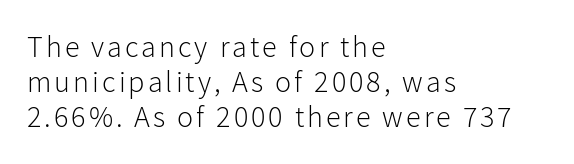
{"serif": "no", "italic": "no", "bold": "no", "weight": "light", "width": "normal", "stroke_contrast": "low", "x_height": "medium", "monospaced": "no", "underline": "no", "align": "left", "line_spacing_ratio": 1.17, "glyph_px": 30}
